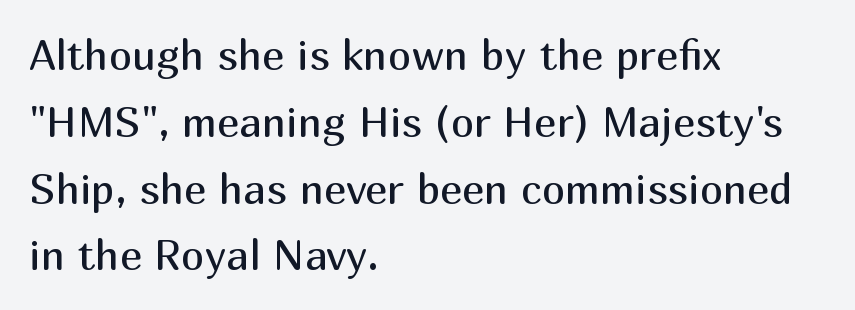
{"serif": "no", "italic": "no", "bold": "no", "weight": "regular", "width": "normal", "stroke_contrast": "medium", "x_height": "medium", "monospaced": "no", "underline": "no", "align": "left", "line_spacing": "normal", "line_spacing_ratio": 1.59, "letter_spacing": "normal", "letter_spacing_em": 0.0, "glyph_px": 42}
